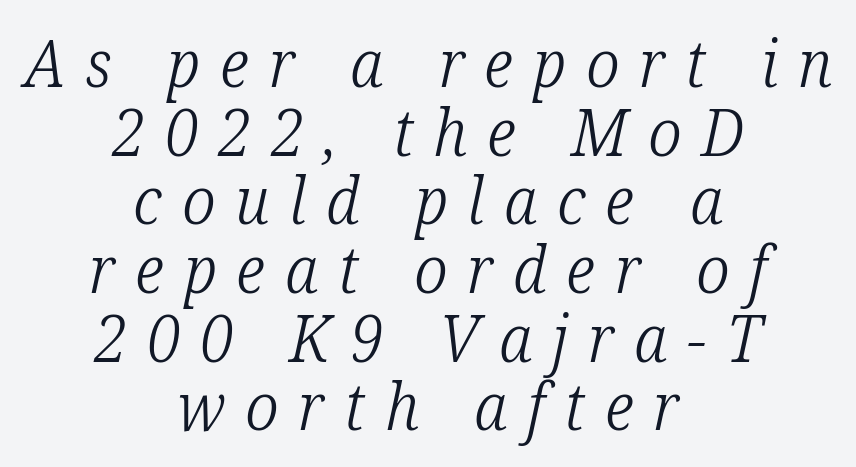
{"serif": "yes", "italic": "yes", "lean": "right", "slant_degrees": 12, "bold": "no", "weight": "light", "width": "condensed", "stroke_contrast": "low", "x_height": "medium", "monospaced": "no", "underline": "no", "align": "center", "line_spacing": "tight", "line_spacing_ratio": 1.04, "letter_spacing": "wide", "letter_spacing_em": 0.3, "glyph_px": 66}
